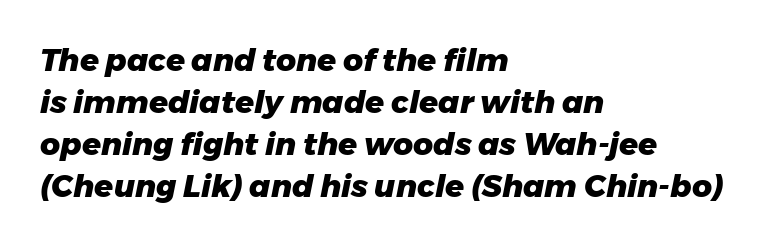
The image shows 31 px heavy type, italic (leaning right); set left-aligned, normal line spacing (1.35x), normal letter spacing, not underlined; low stroke contrast and a medium x-height.
